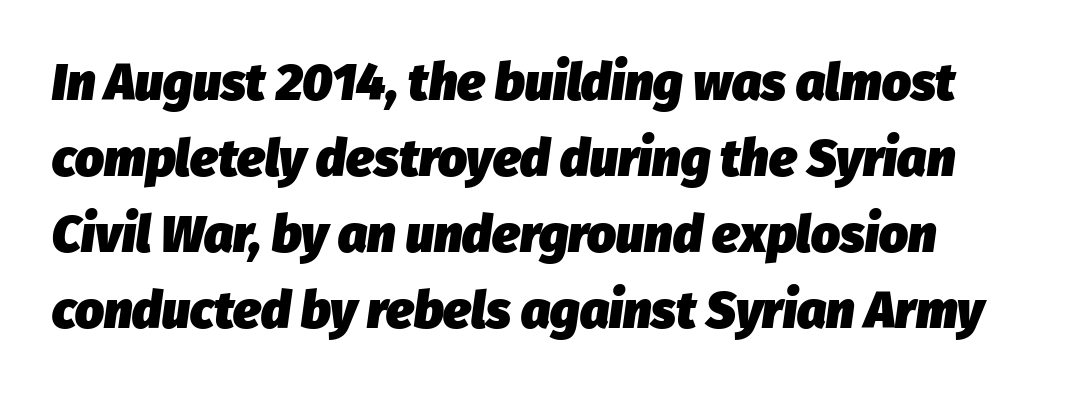
Q: Is the text bold? A: Yes.
Q: Is the text italic (slanted)? A: Yes, it leans right by about 8 degrees.
Q: Is the text underlined? A: No.
Q: Is the spacing between letters normal or unusually wide? A: Normal.
Q: Is the spacing between lines tight, normal or loose? A: Normal.
Q: Width (condensed, normal, or wide)? A: Normal.
Q: Stroke contrast? A: Low.
Q: x-height? A: Medium.
Q: Monospaced? A: No.
